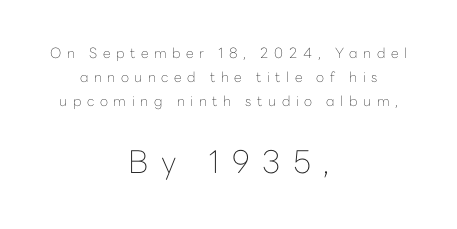
Q: Is the text bold? A: No.
Q: Is the text italic (slanted)? A: No, it is upright.
Q: Is the typeface a serif or a sans-serif typeface? A: Sans-serif.
Q: Is the text underlined? A: No.
Q: How is the paragraph aligned? A: Centered.
Q: Is the spacing between letters normal or unusually wide? A: Unusually wide.
Q: Is the spacing between lines tight, normal or loose? A: Normal.
Q: Which block of text is set in a larger size, the first (top) or the second (bottom)? A: The second (bottom) one.
Q: Width (condensed, normal, or wide)? A: Normal.
Q: Stroke contrast? A: Low.
Q: x-height? A: Medium.
Q: Monospaced? A: No.
